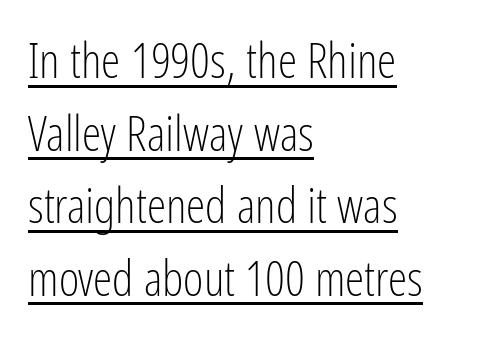
Every row of glyphs begins at an identical x-position on the left. Is this a heavy cut? Hardly; it is regular or lighter. Short note: letters normally spaced. The typography opts for an upright posture over an oblique one. The rendered words wear a rule along their underside.
